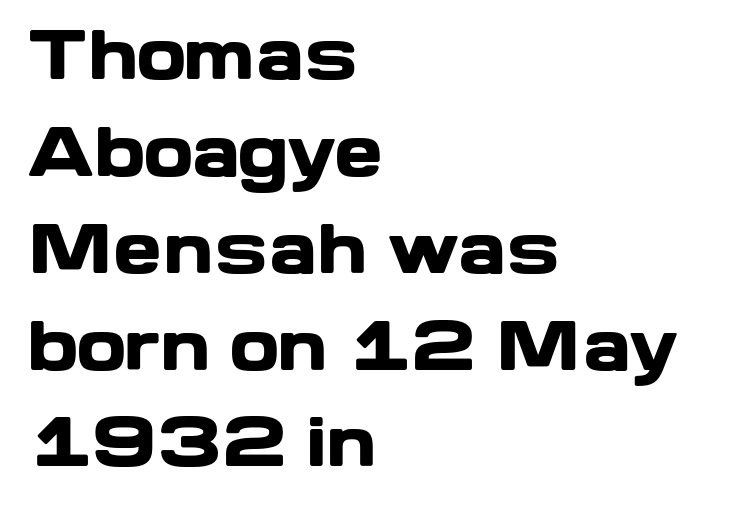
Q: Is the text bold? A: Yes.
Q: Is the text italic (slanted)? A: No, it is upright.
Q: Is the typeface a serif or a sans-serif typeface? A: Sans-serif.
Q: Is the text underlined? A: No.
Q: How is the paragraph aligned? A: Left-aligned.
Q: Is the spacing between letters normal or unusually wide? A: Normal.
Q: Is the spacing between lines tight, normal or loose? A: Normal.
Q: Width (condensed, normal, or wide)? A: Wide.
Q: Stroke contrast? A: Low.
Q: x-height? A: Medium.
Q: Monospaced? A: No.
